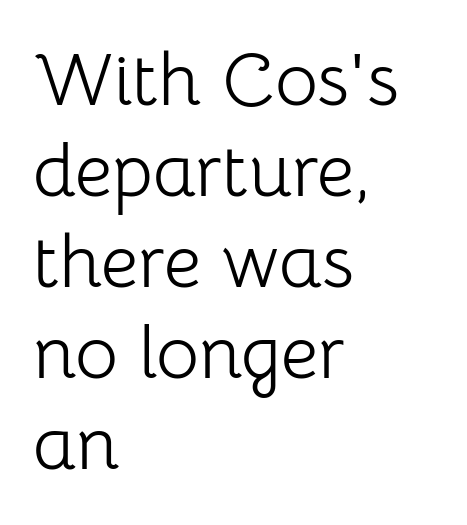
This sample is left-justified, so line endings fall wherever the words run out. This sample has the flowing, uneven cadence of proportional lettering. Letters have the restrained weight of plain body copy at most. Letters rest on an invisible, unmarked baseline. The horizontal fit of the characters is conventional and even.
